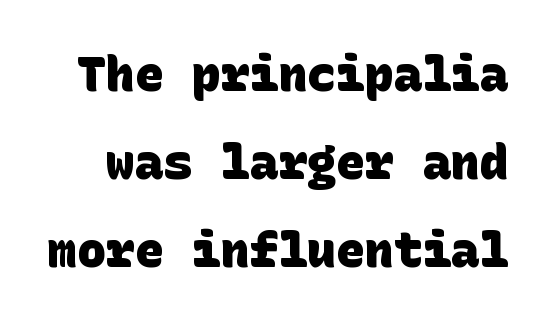
Q: Is the text bold? A: Yes.
Q: Is the typeface a serif or a sans-serif typeface? A: Sans-serif.
Q: Is the text underlined? A: No.
Q: Is the spacing between letters normal or unusually wide? A: Normal.
Q: Width (condensed, normal, or wide)? A: Normal.
Q: Stroke contrast? A: Low.
Q: x-height? A: Large.
